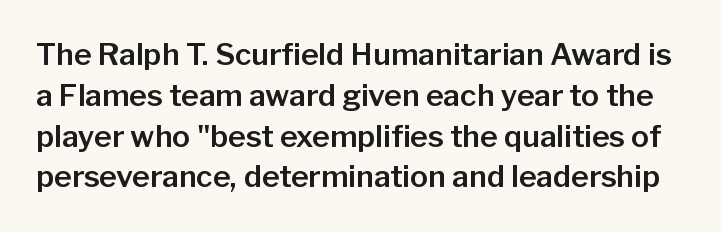
The image shows 30 px sans-serif type, upright; set normal line spacing (1.36x), normal letter spacing, not underlined; low stroke contrast and a medium x-height.
